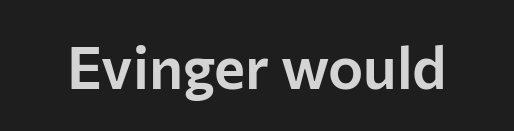
The image shows 59 px sans-serif type, upright; set normal letter spacing, not underlined; low stroke contrast and a medium x-height.
